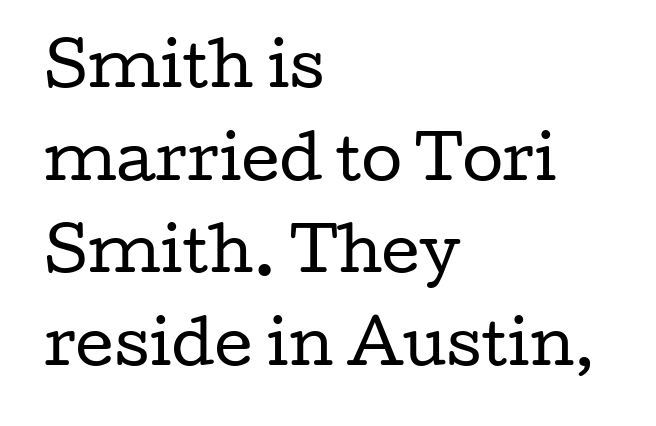
{"serif": "yes", "italic": "no", "bold": "no", "weight": "regular", "width": "wide", "stroke_contrast": "low", "x_height": "medium", "monospaced": "no", "underline": "no", "align": "left", "line_spacing": "normal", "line_spacing_ratio": 1.57, "letter_spacing": "normal", "letter_spacing_em": 0.0, "glyph_px": 59}
